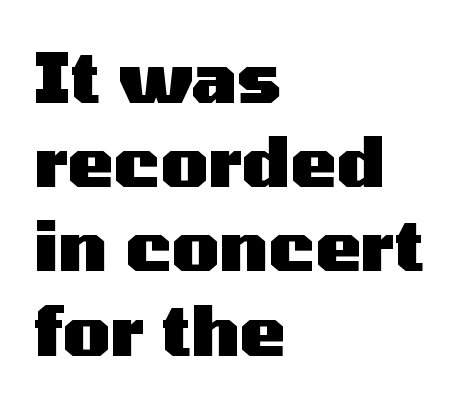
Q: Is the text bold? A: Yes.
Q: Is the text italic (slanted)? A: No, it is upright.
Q: Is the typeface a serif or a sans-serif typeface? A: Sans-serif.
Q: Is the text underlined? A: No.
Q: How is the paragraph aligned? A: Left-aligned.
Q: Is the spacing between letters normal or unusually wide? A: Normal.
Q: Width (condensed, normal, or wide)? A: Wide.
Q: Stroke contrast? A: Medium.
Q: x-height? A: Medium.
Q: Monospaced? A: No.
